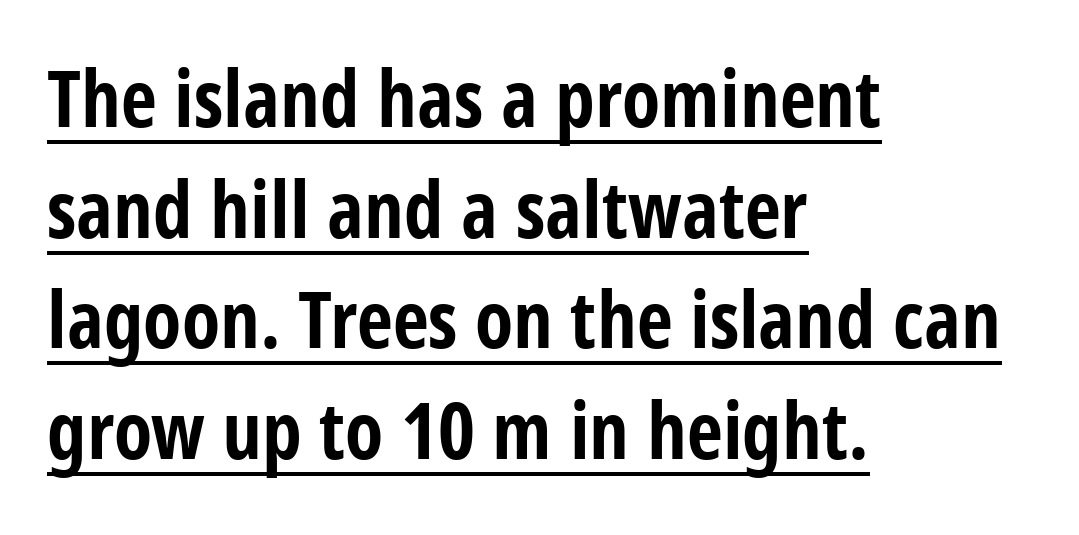
The image shows 79 px bold, condensed sans-serif type, upright; set left-aligned, normal line spacing (1.4x), normal letter spacing, underlined; low stroke contrast and a large x-height.
